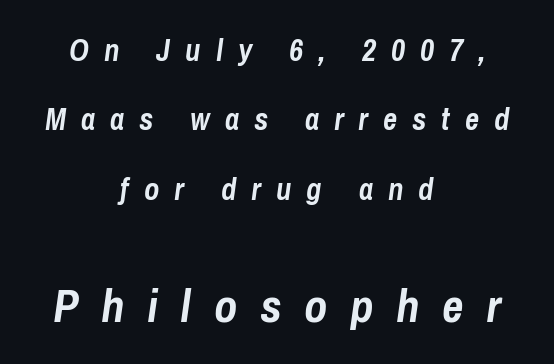
Q: Is the text bold? A: Yes.
Q: Is the text italic (slanted)? A: Yes, it leans right by about 8 degrees.
Q: Is the text underlined? A: No.
Q: How is the paragraph aligned? A: Centered.
Q: Is the spacing between letters normal or unusually wide? A: Unusually wide.
Q: Is the spacing between lines tight, normal or loose? A: Loose.
Q: Which block of text is set in a larger size, the first (top) or the second (bottom)? A: The second (bottom) one.
Q: Width (condensed, normal, or wide)? A: Condensed.
Q: Stroke contrast? A: Low.
Q: x-height? A: Medium.
Q: Monospaced? A: No.
